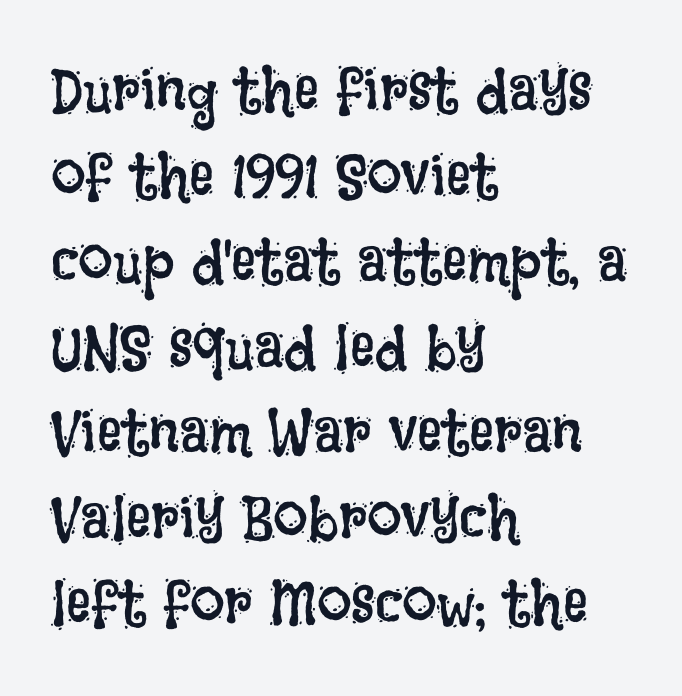
Q: Is the text bold? A: No.
Q: Is the text italic (slanted)? A: No, it is upright.
Q: Is the text underlined? A: No.
Q: How is the paragraph aligned? A: Left-aligned.
Q: Is the spacing between letters normal or unusually wide? A: Normal.
Q: Is the spacing between lines tight, normal or loose? A: Normal.
Q: Width (condensed, normal, or wide)? A: Condensed.
Q: Stroke contrast? A: Low.
Q: x-height? A: Large.
Q: Monospaced? A: No.
